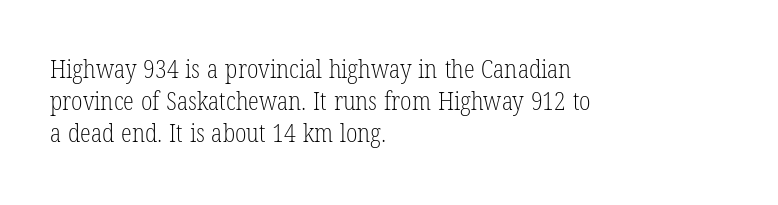
Q: Is the text bold? A: No.
Q: Is the text italic (slanted)? A: No, it is upright.
Q: Is the text underlined? A: No.
Q: How is the paragraph aligned? A: Left-aligned.
Q: Is the spacing between letters normal or unusually wide? A: Normal.
Q: Is the spacing between lines tight, normal or loose? A: Normal.
